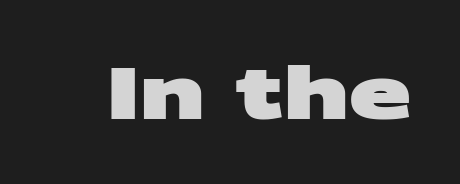
The image shows 73 px heavy, wide sans-serif type; set normal letter spacing, not underlined; medium stroke contrast and a large x-height.
